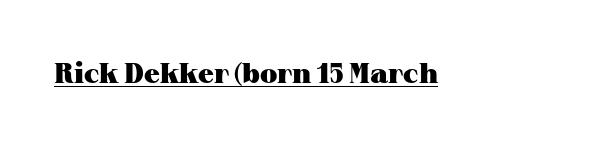
The image shows 28 px heavy, wide serif type, upright; set normal letter spacing, underlined; medium stroke contrast and a medium x-height.
